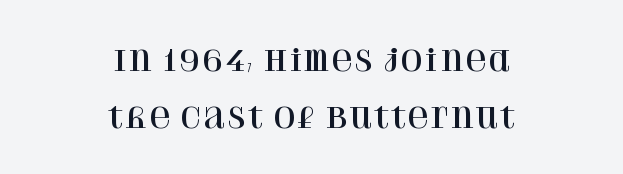
The image shows 29 px serif type, upright; set centered, loose line spacing (1.98x), normal letter spacing, not underlined; high stroke contrast and a large x-height.
